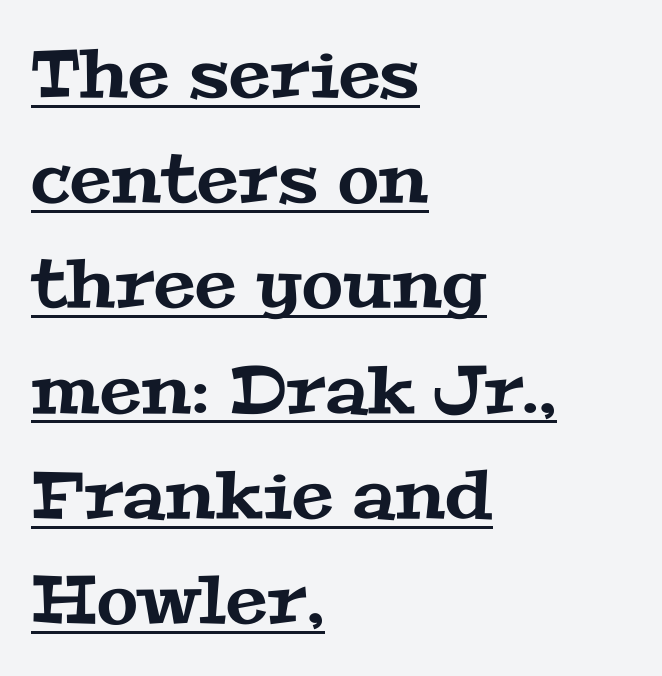
{"serif": "yes", "width": "wide", "stroke_contrast": "medium", "x_height": "medium", "monospaced": "no", "underline": "yes", "align": "left", "line_spacing": "normal", "line_spacing_ratio": 1.57, "letter_spacing": "normal", "letter_spacing_em": 0.0, "glyph_px": 67}
